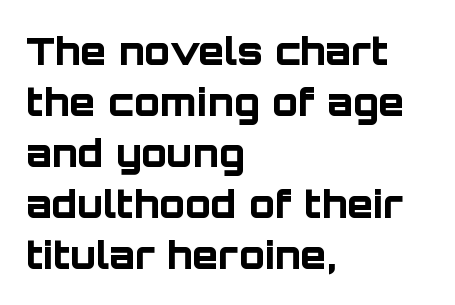
Q: Is the text bold? A: Yes.
Q: Is the text italic (slanted)? A: No, it is upright.
Q: Is the typeface a serif or a sans-serif typeface? A: Sans-serif.
Q: Is the text underlined? A: No.
Q: How is the paragraph aligned? A: Left-aligned.
Q: Is the spacing between letters normal or unusually wide? A: Normal.
Q: Is the spacing between lines tight, normal or loose? A: Normal.
Q: Width (condensed, normal, or wide)? A: Normal.
Q: Stroke contrast? A: Low.
Q: x-height? A: Large.
Q: Monospaced? A: No.
